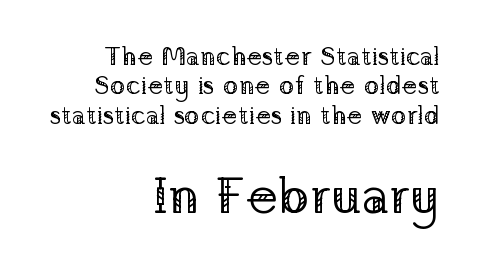
The typeface has the unassuming heft of standard copy or less. The paragraph has a hard right edge and a soft left edge. Every character sits straight up, as roman type does. Which chunk is bigger? The second one — the bottom block dwarfs the top. The foot of each line stays bare and open. Spacing verdict: proportional, widths tailored to each character.
